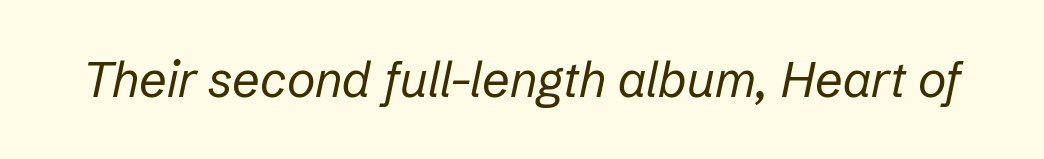
{"italic": "yes", "lean": "right", "slant_degrees": 12, "bold": "no", "weight": "regular", "width": "normal", "stroke_contrast": "low", "x_height": "medium", "monospaced": "no", "underline": "no", "letter_spacing": "normal", "letter_spacing_em": 0.0, "glyph_px": 49}
